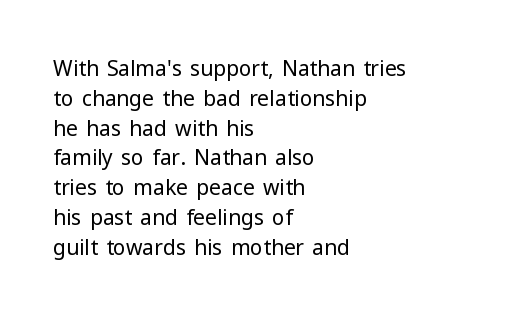
Quick note: interline space is typical. Nothing unusual about the tracking: characters are spaced as the font intends. Unmarked baselines from the first word to the last. No italicization has been applied; the sample stays upright.
